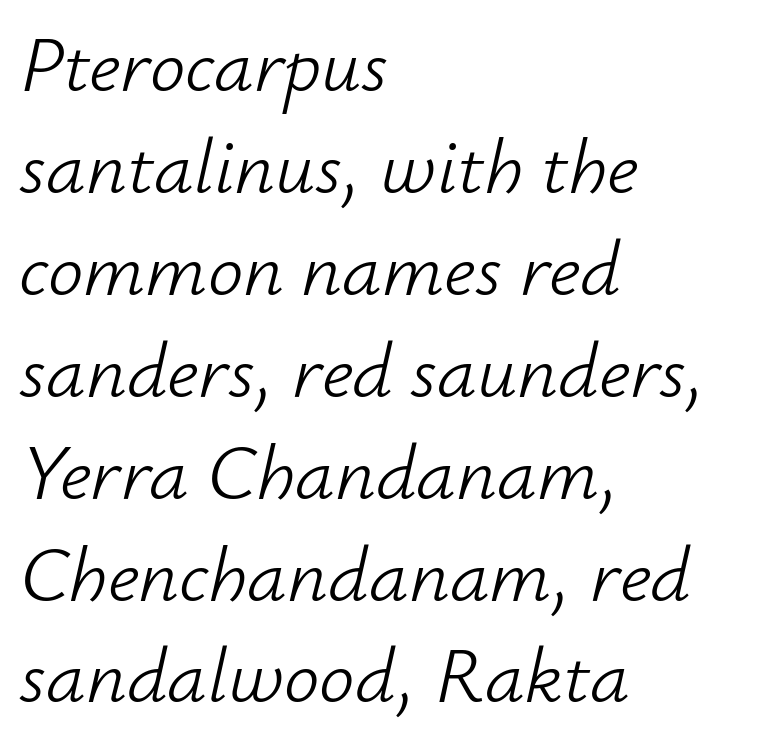
You can tell it's italic because the verticals aren't actually vertical. The strokes are not fattened; the text isn't bold. Type without underlining. Each word holds together tightly as a unit, with standard inter-letter gaps.
